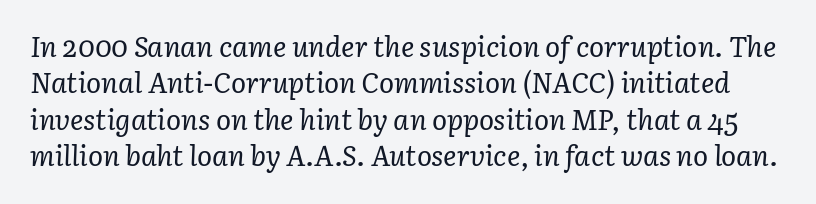
The image shows 28 px regular-weight serif type, italic (leaning right); set normal line spacing (1.3x), normal letter spacing, not underlined; low stroke contrast and a medium x-height.
